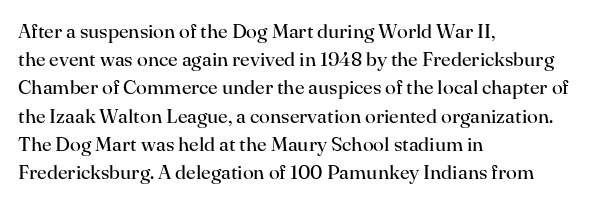
{"italic": "no", "bold": "no", "underline": "no", "align": "left", "line_spacing": "normal", "line_spacing_ratio": 1.41, "letter_spacing": "normal", "letter_spacing_em": 0.0, "glyph_px": 20}
